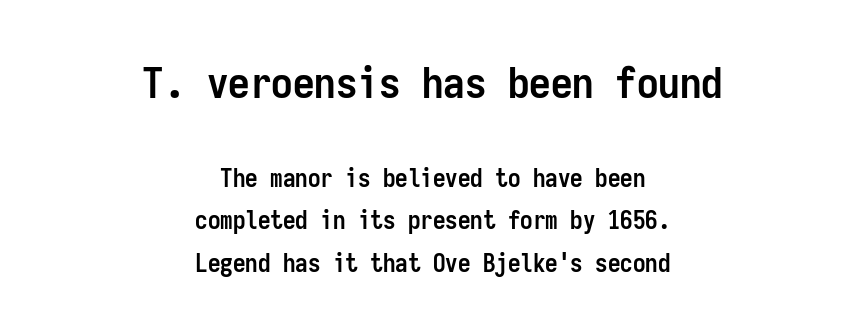
Q: Is the text bold? A: Yes.
Q: Is the text italic (slanted)? A: No, it is upright.
Q: Is the typeface a serif or a sans-serif typeface? A: Sans-serif.
Q: Is the text underlined? A: No.
Q: How is the paragraph aligned? A: Centered.
Q: Is the spacing between letters normal or unusually wide? A: Normal.
Q: Is the spacing between lines tight, normal or loose? A: Normal.
Q: Which block of text is set in a larger size, the first (top) or the second (bottom)? A: The first (top) one.
Q: Width (condensed, normal, or wide)? A: Condensed.
Q: Stroke contrast? A: Low.
Q: x-height? A: Medium.
Q: Monospaced? A: Yes.
